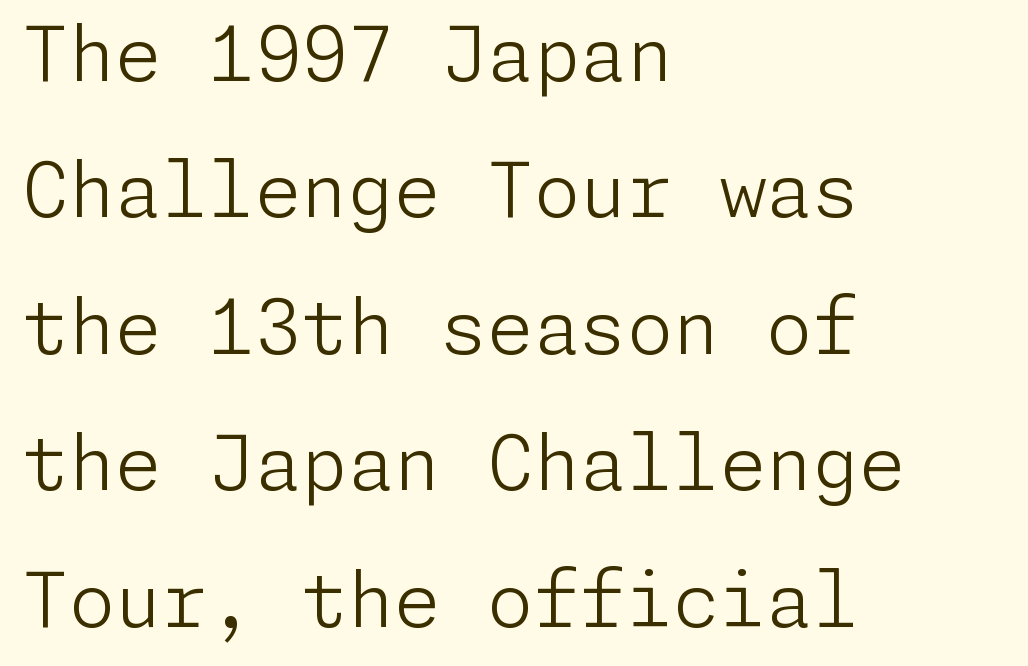
{"serif": "no", "italic": "no", "bold": "no", "weight": "light", "width": "normal", "stroke_contrast": "low", "x_height": "medium", "underline": "no", "align": "left", "line_spacing_ratio": 1.82, "letter_spacing": "normal", "letter_spacing_em": 0.0, "glyph_px": 75}
